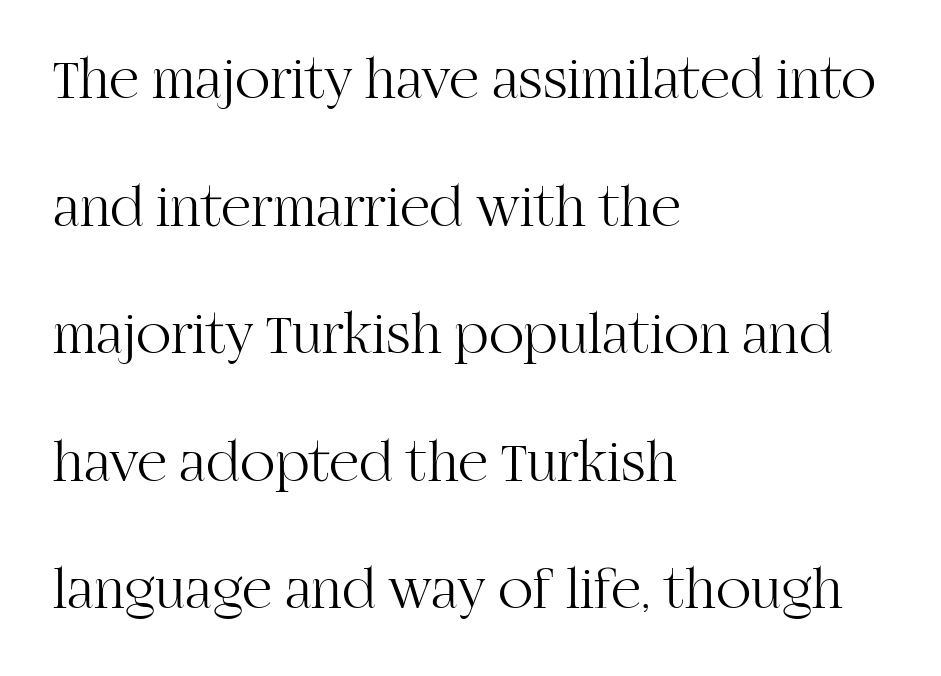
Q: Is the text bold? A: No.
Q: Is the text italic (slanted)? A: No, it is upright.
Q: Is the typeface a serif or a sans-serif typeface? A: Serif.
Q: Is the text underlined? A: No.
Q: How is the paragraph aligned? A: Left-aligned.
Q: Is the spacing between letters normal or unusually wide? A: Normal.
Q: Is the spacing between lines tight, normal or loose? A: Loose.
Q: Width (condensed, normal, or wide)? A: Normal.
Q: Stroke contrast? A: High.
Q: x-height? A: Large.
Q: Monospaced? A: No.
